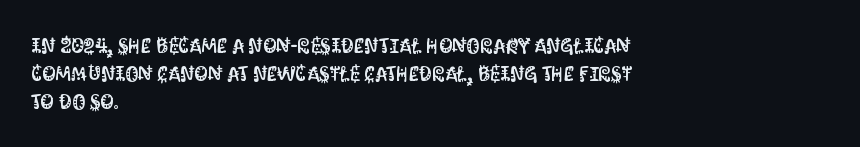
{"italic": "no", "underline": "no", "align": "left", "line_spacing": "normal", "line_spacing_ratio": 1.34, "letter_spacing": "normal", "letter_spacing_em": 0.0, "glyph_px": 21}
